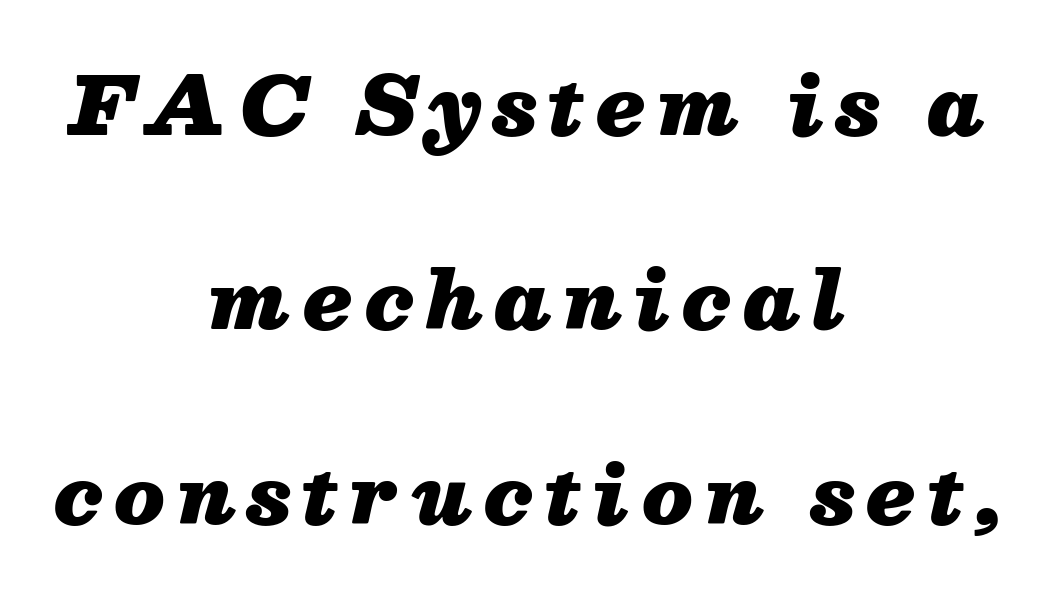
Q: Is the text bold? A: Yes.
Q: Is the text italic (slanted)? A: Yes, it leans right by about 13 degrees.
Q: Is the text underlined? A: No.
Q: How is the paragraph aligned? A: Centered.
Q: Is the spacing between lines tight, normal or loose? A: Loose.
Q: Width (condensed, normal, or wide)? A: Normal.
Q: Stroke contrast? A: Medium.
Q: x-height? A: Medium.
Q: Monospaced? A: No.
